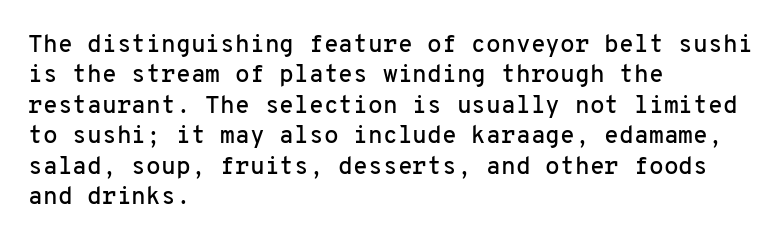
The image shows 24 px text type, upright; set left-aligned, normal line spacing (1.27x), normal letter spacing, not underlined.
